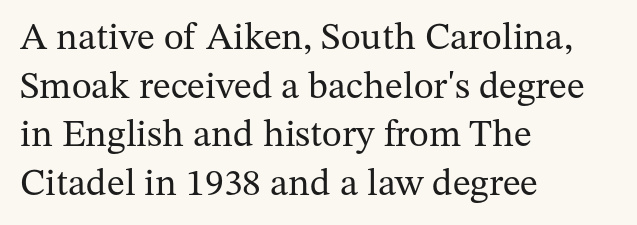
{"serif": "yes", "italic": "no", "bold": "no", "weight": "regular", "width": "normal", "stroke_contrast": "medium", "x_height": "medium", "monospaced": "no", "underline": "no", "align": "left", "line_spacing": "normal", "line_spacing_ratio": 1.28, "letter_spacing": "normal", "letter_spacing_em": 0.0, "glyph_px": 38}
